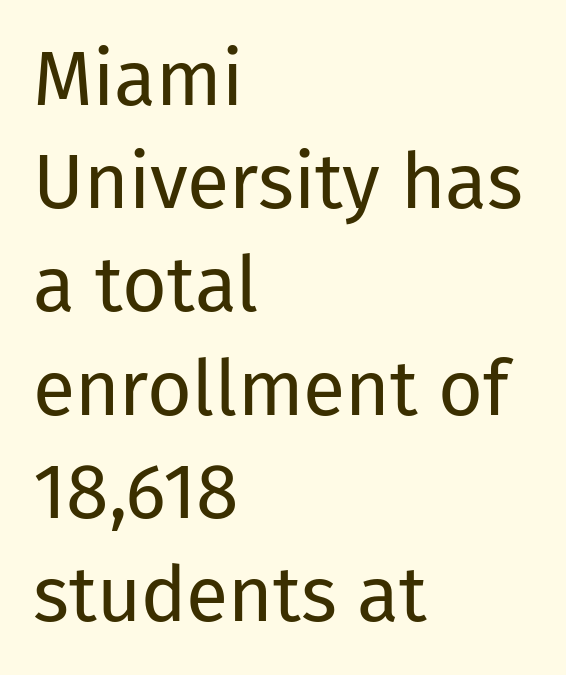
The image shows 77 px regular-weight sans-serif type, upright; set left-aligned, normal line spacing (1.34x), normal letter spacing, not underlined; low stroke contrast and a medium x-height.
